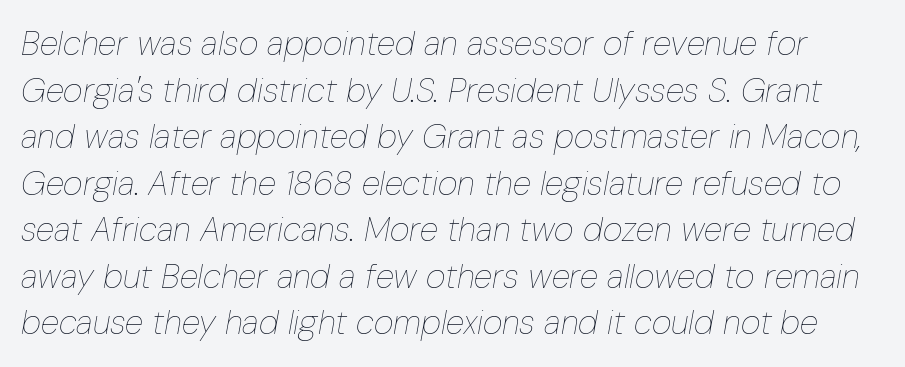
Q: Is the text bold? A: No.
Q: Is the text italic (slanted)? A: Yes, it leans right by about 10 degrees.
Q: Is the text underlined? A: No.
Q: Is the spacing between letters normal or unusually wide? A: Normal.
Q: Is the spacing between lines tight, normal or loose? A: Normal.
Q: Width (condensed, normal, or wide)? A: Condensed.
Q: Stroke contrast? A: Low.
Q: x-height? A: Medium.
Q: Monospaced? A: No.
